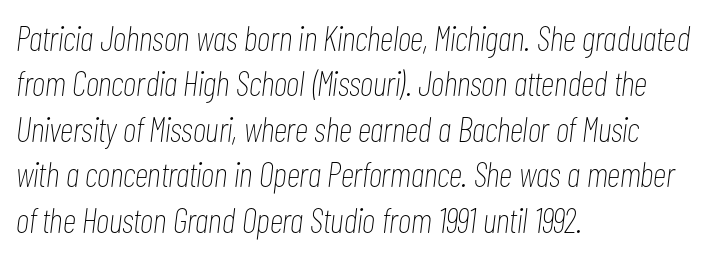
The image shows 35 px thin, condensed type, italic (leaning right); set left-aligned, normal line spacing (1.3x), normal letter spacing, not underlined; low stroke contrast and a medium x-height.
